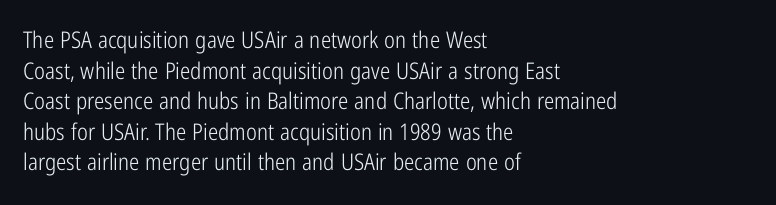
Q: Is the text bold? A: No.
Q: Is the text italic (slanted)? A: No, it is upright.
Q: Is the text underlined? A: No.
Q: How is the paragraph aligned? A: Left-aligned.
Q: Is the spacing between letters normal or unusually wide? A: Normal.
Q: Is the spacing between lines tight, normal or loose? A: Normal.
